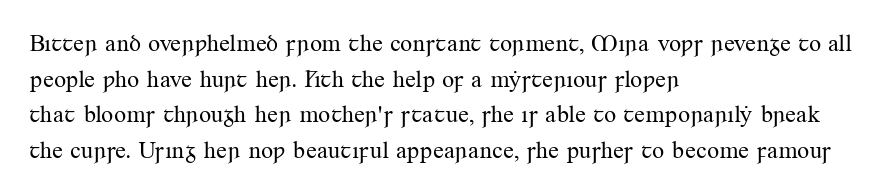
{"italic": "no", "bold": "no", "underline": "no", "align": "left", "line_spacing": "normal", "line_spacing_ratio": 1.48, "letter_spacing": "normal", "letter_spacing_em": 0.0, "glyph_px": 24}
